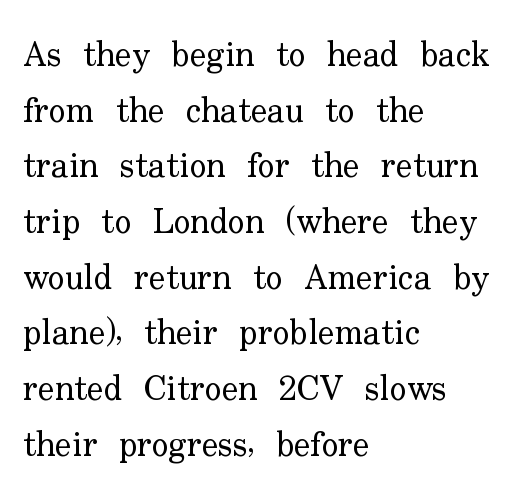
The image shows 35 px regular-weight serif type, upright; set left-aligned, normal line spacing (1.59x), normal letter spacing, not underlined; low stroke contrast and a small x-height.
